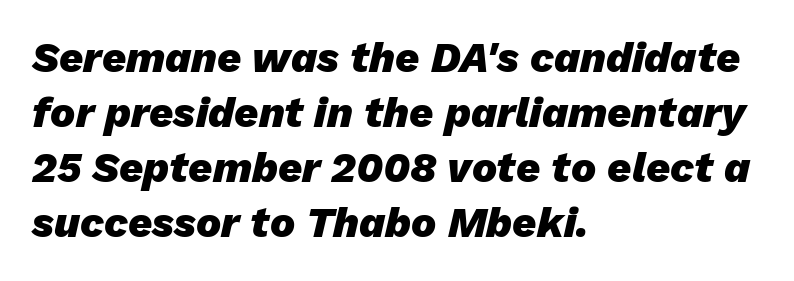
Q: Is the text bold? A: Yes.
Q: Is the text italic (slanted)? A: Yes, it leans right by about 13 degrees.
Q: Is the text underlined? A: No.
Q: How is the paragraph aligned? A: Left-aligned.
Q: Is the spacing between letters normal or unusually wide? A: Normal.
Q: Is the spacing between lines tight, normal or loose? A: Normal.
Q: Width (condensed, normal, or wide)? A: Normal.
Q: Stroke contrast? A: Low.
Q: x-height? A: Medium.
Q: Monospaced? A: No.
